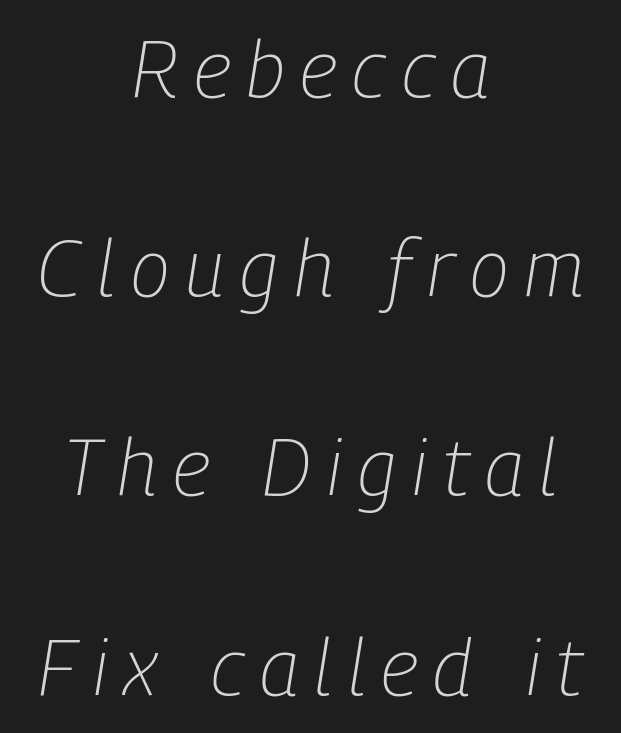
{"italic": "yes", "lean": "right", "slant_degrees": 9, "bold": "no", "weight": "light", "width": "condensed", "stroke_contrast": "low", "x_height": "medium", "monospaced": "no", "underline": "no", "align": "center", "line_spacing": "loose", "line_spacing_ratio": 2.49, "letter_spacing": "wide", "letter_spacing_em": 0.2, "glyph_px": 80}
